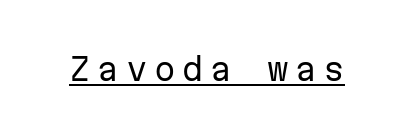
{"serif": "no", "italic": "no", "bold": "no", "weight": "regular", "width": "normal", "stroke_contrast": "low", "x_height": "medium", "monospaced": "yes", "underline": "yes", "letter_spacing": "wide", "letter_spacing_em": 0.21, "glyph_px": 31}
